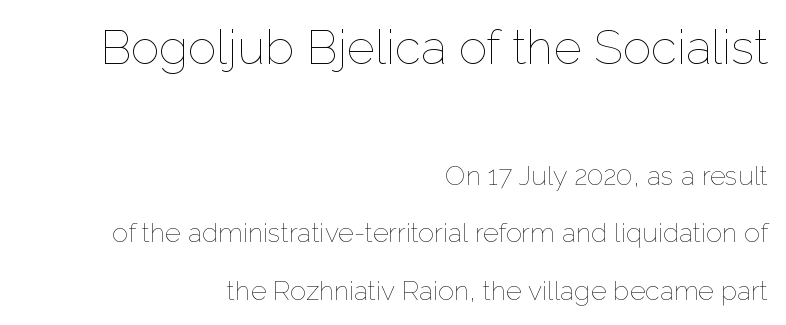
A quiet, ordinary-to-light weight characterises the typeface. The paragraph shown leans on its right margin. Standard letterfit; no display-style spreading of the glyphs. The emphasis by scale lands on block number one, above. The letters advance in unequal steps, a hallmark of proportional type. Posture: straight, roman, zero tilt.
